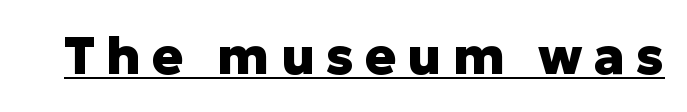
Look at the tracking — it's clearly loosened, letters drifting apart. A full-strength bold gives these letters their thick strokes. A rule runs beneath these lines of type. No feet cap the strokes, marking this as sans-serif type.
